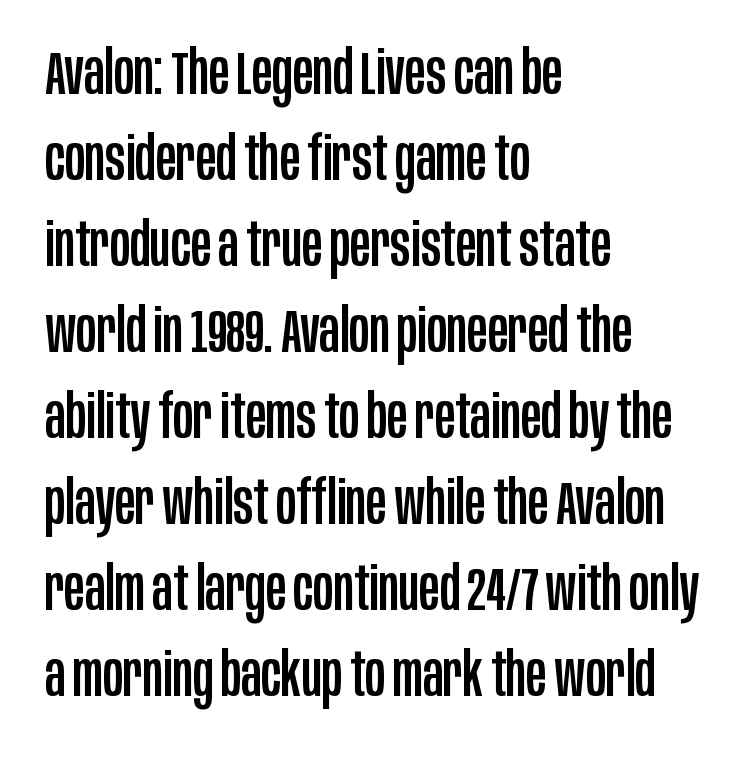
{"serif": "no", "italic": "no", "width": "condensed", "stroke_contrast": "low", "x_height": "large", "monospaced": "no", "underline": "no", "align": "left", "line_spacing": "normal", "line_spacing_ratio": 1.41, "letter_spacing": "normal", "letter_spacing_em": 0.0, "glyph_px": 61}
